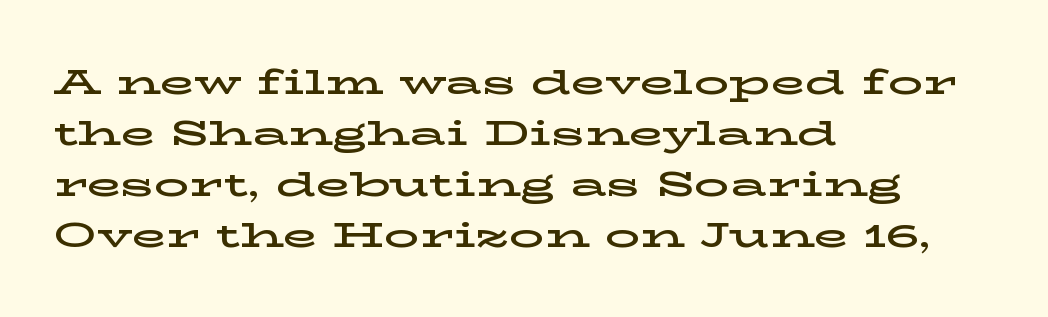
{"serif": "yes", "italic": "no", "width": "wide", "stroke_contrast": "low", "x_height": "medium", "monospaced": "no", "underline": "no", "align": "left", "line_spacing": "normal", "line_spacing_ratio": 1.46, "letter_spacing": "normal", "letter_spacing_em": 0.0, "glyph_px": 35}
